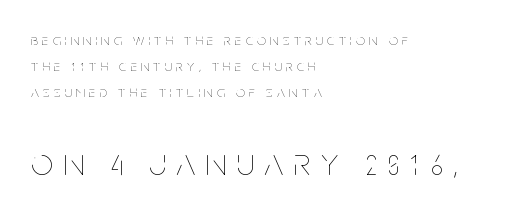
{"italic": "no", "bold": "no", "weight": "thin", "width": "condensed", "stroke_contrast": "low", "x_height": "large", "monospaced": "no", "underline": "no", "align": "left", "line_spacing": "normal", "line_spacing_ratio": 1.64, "letter_spacing": "wide", "letter_spacing_em": 0.27, "larger_block": "second", "size_ratio": 2.44, "glyph_px": 39}
